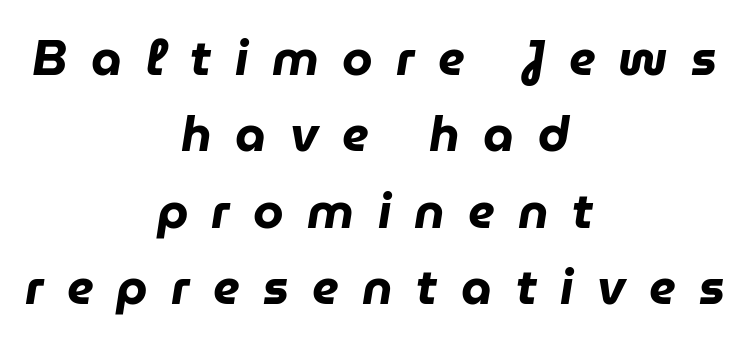
{"italic": "yes", "lean": "right", "slant_degrees": 9, "bold": "yes", "weight": "heavy", "width": "normal", "stroke_contrast": "low", "x_height": "medium", "monospaced": "no", "underline": "no", "align": "center", "line_spacing": "normal", "line_spacing_ratio": 1.56, "letter_spacing": "wide", "letter_spacing_em": 0.48, "glyph_px": 49}
